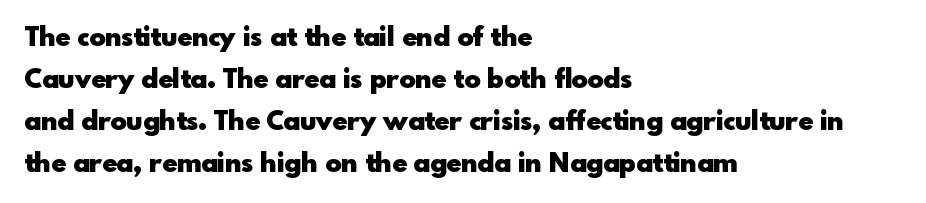
{"italic": "no", "bold": "yes", "underline": "no", "align": "left", "line_spacing": "normal", "line_spacing_ratio": 1.55, "letter_spacing": "normal", "letter_spacing_em": 0.0, "glyph_px": 27}
